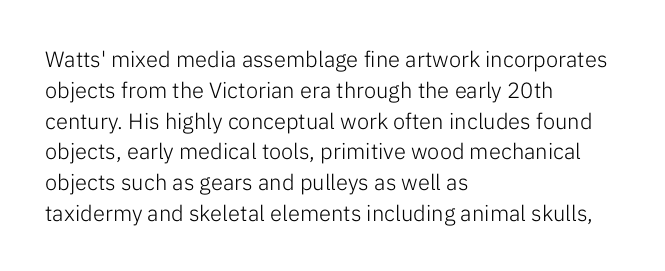
Q: Is the text bold? A: No.
Q: Is the text italic (slanted)? A: No, it is upright.
Q: Is the text underlined? A: No.
Q: How is the paragraph aligned? A: Left-aligned.
Q: Is the spacing between letters normal or unusually wide? A: Normal.
Q: Is the spacing between lines tight, normal or loose? A: Normal.
